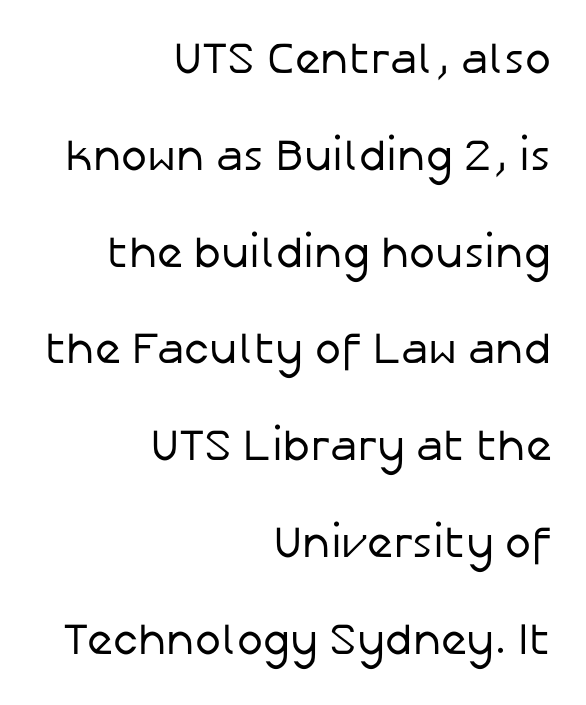
The image shows 44 px regular-weight sans-serif type, upright; set right-aligned, loose line spacing (2.2x), normal letter spacing, not underlined; low stroke contrast and a medium x-height.
